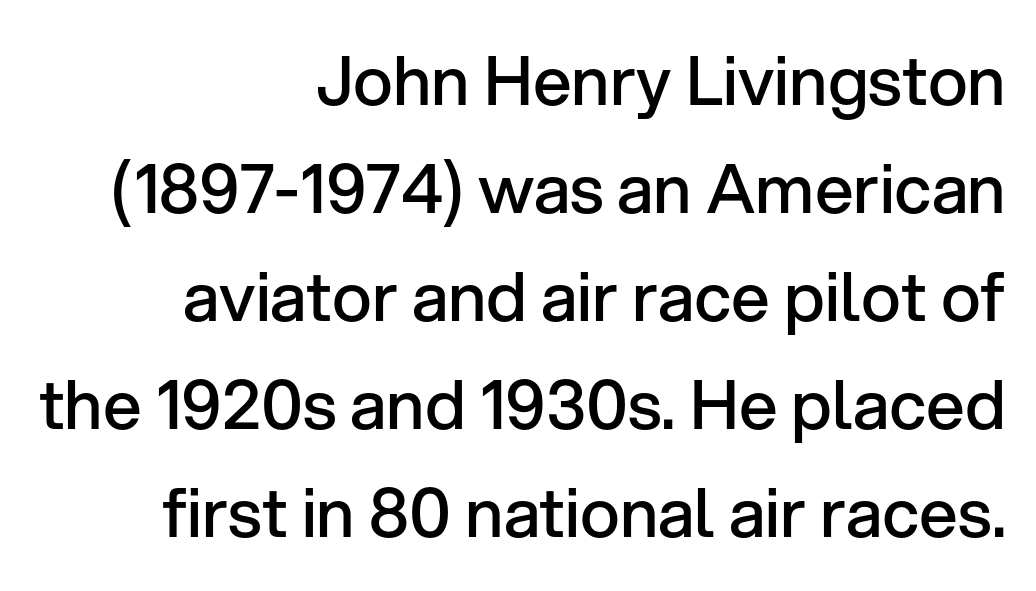
Q: Is the text bold? A: Semi-bold.
Q: Is the text italic (slanted)? A: No, it is upright.
Q: Is the typeface a serif or a sans-serif typeface? A: Sans-serif.
Q: Is the text underlined? A: No.
Q: How is the paragraph aligned? A: Right-aligned.
Q: Is the spacing between letters normal or unusually wide? A: Normal.
Q: Is the spacing between lines tight, normal or loose? A: Normal.
Q: Width (condensed, normal, or wide)? A: Normal.
Q: Stroke contrast? A: Low.
Q: x-height? A: Medium.
Q: Monospaced? A: No.
